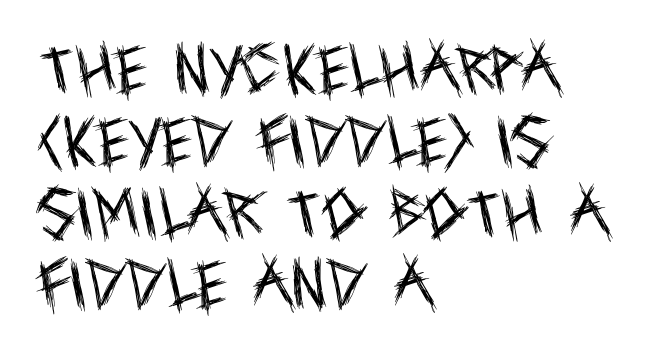
The image shows 54 px regular-weight, condensed sans-serif type, upright; set left-aligned, normal line spacing (1.33x), normal letter spacing, not underlined; a large x-height.
